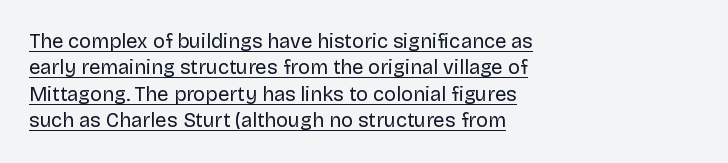
These lines sit exactly where default settings would place them. What decoration does the sample have? An underline. Glyph-to-glyph distance matches everyday printed text. Nope, not italic — everything's standing straight. Each line starts at the same left margin while the right side varies.
